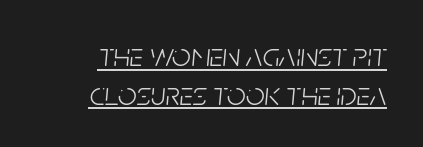
Q: Is the text bold? A: No.
Q: Is the text italic (slanted)? A: Yes, it leans right by about 5 degrees.
Q: Is the text underlined? A: Yes.
Q: Is the spacing between letters normal or unusually wide? A: Normal.
Q: Width (condensed, normal, or wide)? A: Condensed.
Q: Stroke contrast? A: Low.
Q: x-height? A: Large.
Q: Monospaced? A: No.
